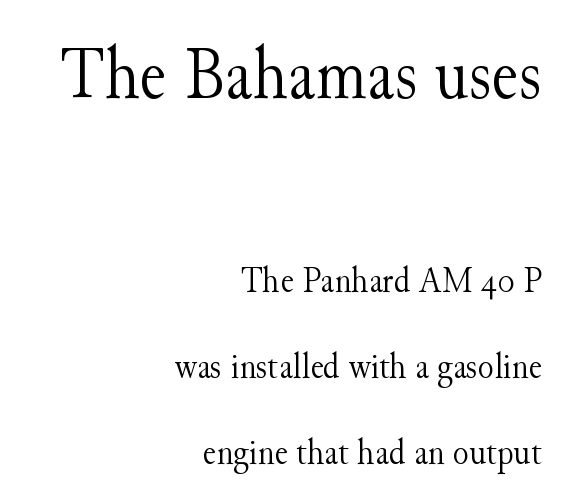
Q: Is the text bold? A: No.
Q: Is the text italic (slanted)? A: No, it is upright.
Q: Is the typeface a serif or a sans-serif typeface? A: Serif.
Q: Is the text underlined? A: No.
Q: How is the paragraph aligned? A: Right-aligned.
Q: Is the spacing between letters normal or unusually wide? A: Normal.
Q: Is the spacing between lines tight, normal or loose? A: Loose.
Q: Which block of text is set in a larger size, the first (top) or the second (bottom)? A: The first (top) one.
Q: Width (condensed, normal, or wide)? A: Normal.
Q: Stroke contrast? A: Medium.
Q: x-height? A: Small.
Q: Monospaced? A: No.
